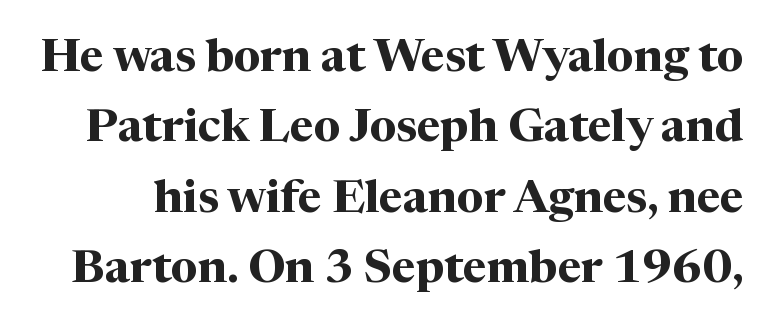
Varying glyph widths throughout — classic text-font behaviour. The lines sit at an ordinary, default distance from one another. Rendered with straight, roman letterforms. Typesetter's note: full bold, strokes at maximum text heaviness. Honestly, the letter spacing is just normal — you wouldn't notice it.
